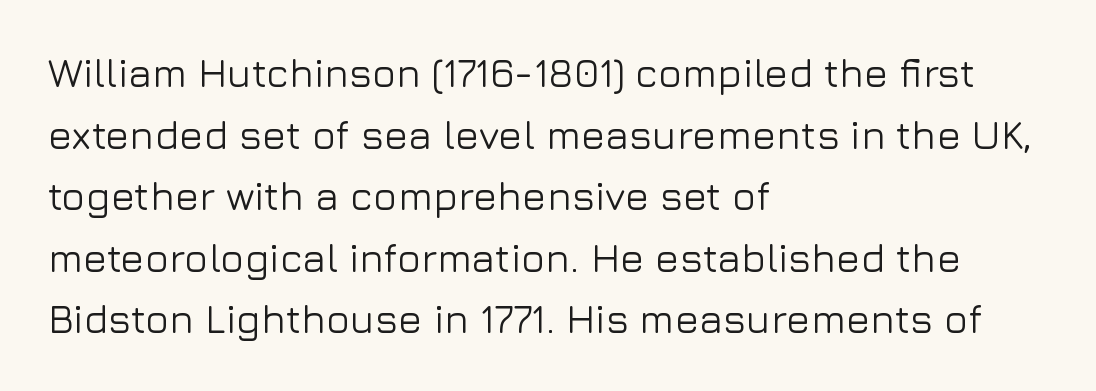
Q: Is the text italic (slanted)? A: No, it is upright.
Q: Is the typeface a serif or a sans-serif typeface? A: Sans-serif.
Q: Is the text underlined? A: No.
Q: How is the paragraph aligned? A: Left-aligned.
Q: Is the spacing between letters normal or unusually wide? A: Normal.
Q: Is the spacing between lines tight, normal or loose? A: Normal.
Q: Width (condensed, normal, or wide)? A: Normal.
Q: Stroke contrast? A: Low.
Q: x-height? A: Medium.
Q: Monospaced? A: No.
